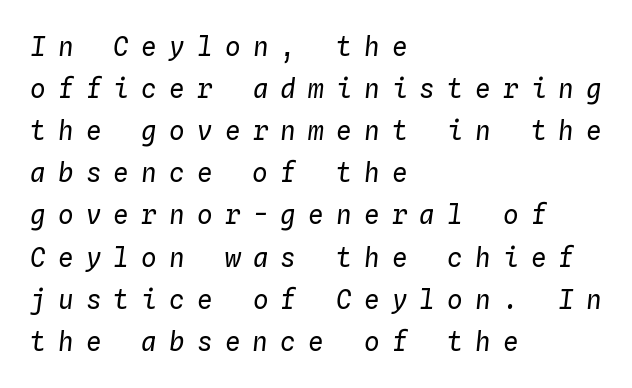
{"italic": "yes", "lean": "right", "slant_degrees": 4, "bold": "no", "underline": "no", "align": "left", "line_spacing": "normal", "line_spacing_ratio": 1.62, "letter_spacing": "wide", "letter_spacing_em": 0.47, "glyph_px": 26}
